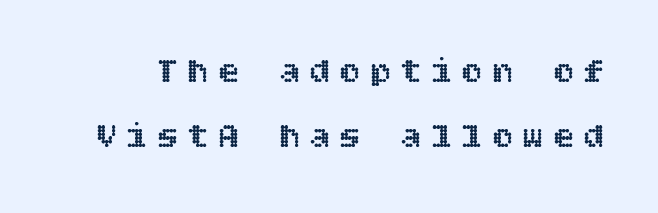
The image shows 35 px text type, upright; set line spacing 1.87x, unusually wide letter spacing (+0.27 em), not underlined; a large x-height.
